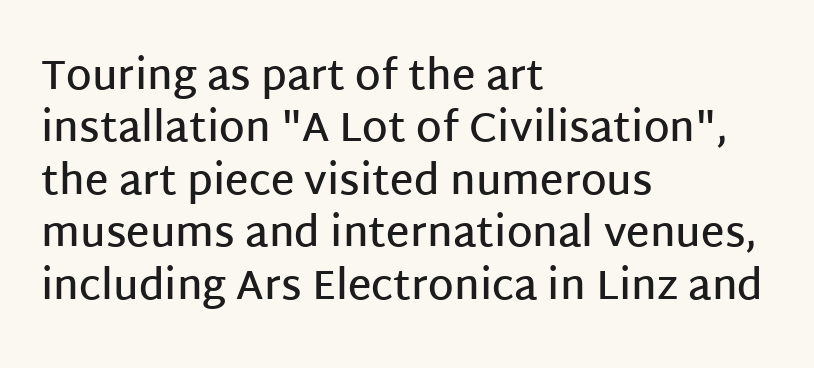
{"serif": "no", "italic": "no", "bold": "semi", "weight": "semibold", "width": "normal", "stroke_contrast": "low", "x_height": "large", "monospaced": "no", "underline": "no", "align": "left", "line_spacing": "normal", "line_spacing_ratio": 1.28, "letter_spacing": "normal", "letter_spacing_em": 0.0, "glyph_px": 41}
